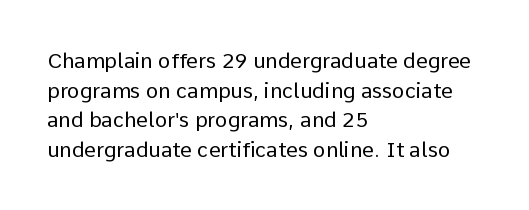
The image shows 21 px text type, upright; set left-aligned, normal line spacing (1.41x), normal letter spacing, not underlined.
